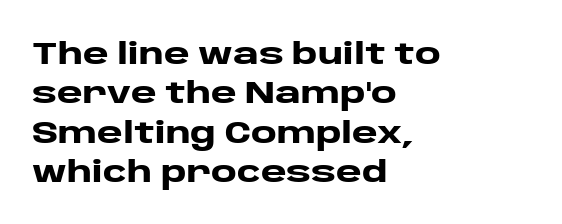
The image shows 31 px heavy, wide sans-serif type, upright; set left-aligned, normal line spacing (1.27x), normal letter spacing, not underlined; low stroke contrast and a large x-height.
